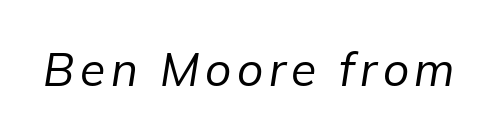
The image shows 46 px regular-weight type, italic (leaning right); set not underlined; low stroke contrast and a medium x-height.
